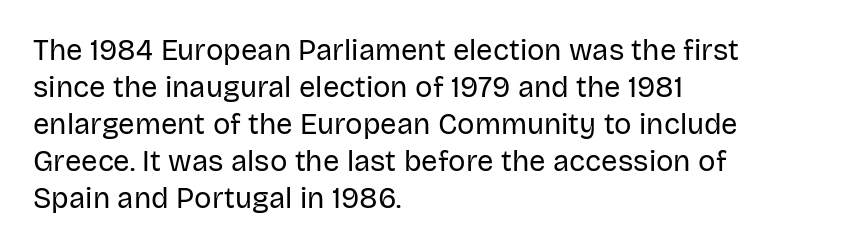
A typesetter would call this leading conventional body-copy spacing. Caption: standard tracking, unaltered. Casual observation: everything's shoved over to the left. This is roman type, the default non-slanted kind. The baseline area is clear. The font is comparable to plain body text, perhaps lighter.
